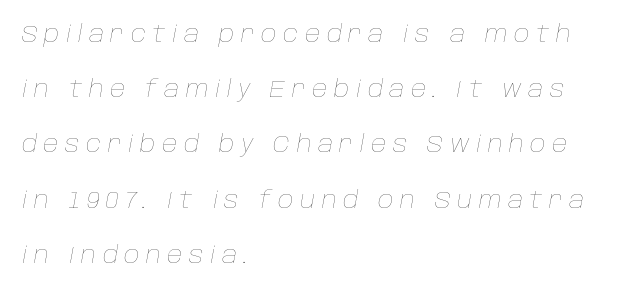
{"italic": "yes", "lean": "right", "slant_degrees": 10, "bold": "no", "underline": "no", "align": "left", "line_spacing": "loose", "line_spacing_ratio": 2.3, "letter_spacing": "wide", "letter_spacing_em": 0.27, "glyph_px": 24}
